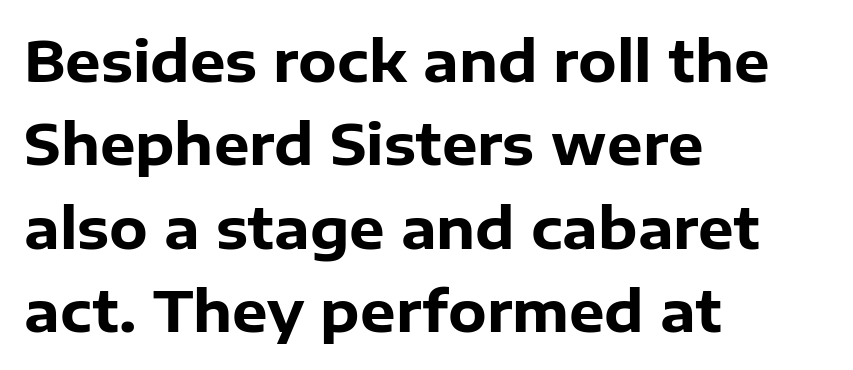
{"serif": "no", "italic": "no", "bold": "yes", "weight": "heavy", "width": "normal", "stroke_contrast": "low", "x_height": "medium", "monospaced": "no", "underline": "no", "align": "left", "line_spacing": "normal", "line_spacing_ratio": 1.49, "letter_spacing": "normal", "letter_spacing_em": 0.0, "glyph_px": 56}
